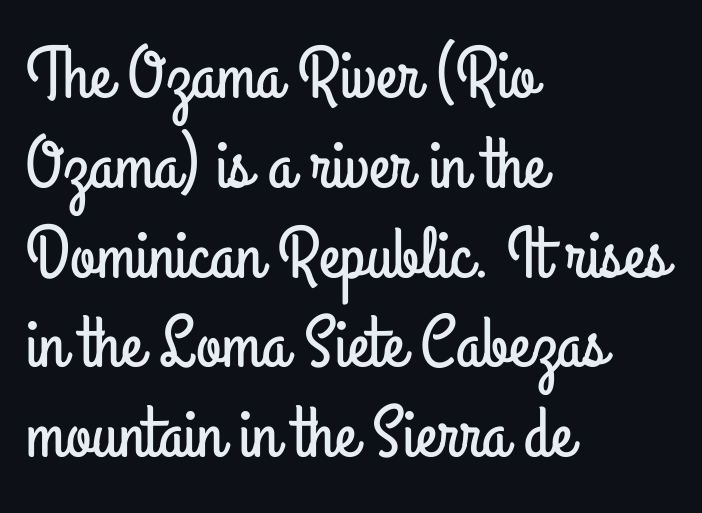
The image shows 73 px condensed sans-serif type, upright; set left-aligned, line spacing 1.23x, normal letter spacing, not underlined; low stroke contrast and a small x-height.
